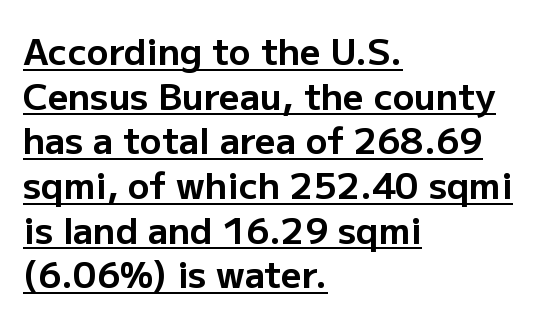
Note the varied advance widths — an 'i' is clearly narrower than an 'm'. Visually the block forms a straight wall on the left and a jagged coastline on the right. What decoration does the sample have? An underline. The glyphs have the mass of a bold cut. These lines keep a tight, regular rhythm from letter to letter. If you drew a line through each stem, it would be perfectly vertical.
